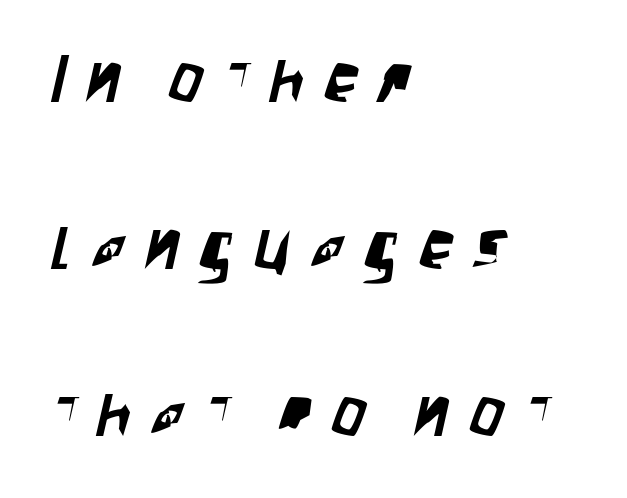
The glyphs in this specimen are sans serif. Quick note: underline off. Alignment: flush left. Students, note that the glyphs here are deliberately spaced far apart. Horizontal bands of white between lines are thick stripes. Do the characters align in a grid? No, the font is proportional.
